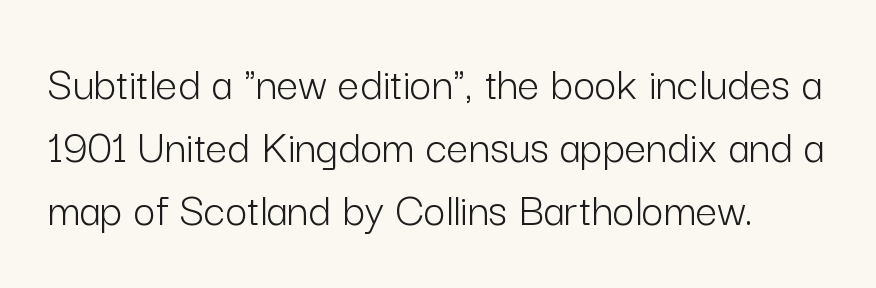
The image shows 48 px light sans-serif type, upright; set normal line spacing (1.31x), normal letter spacing, not underlined; low stroke contrast and a medium x-height.
